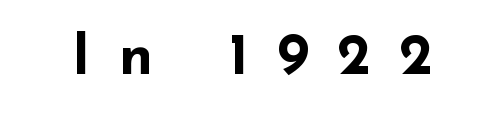
I'd call this a sans setting — the letters go barefoot. The font is running at its bold setting. Designer's note — italics off, roman on. Descenders are the only things crossing below the line.
